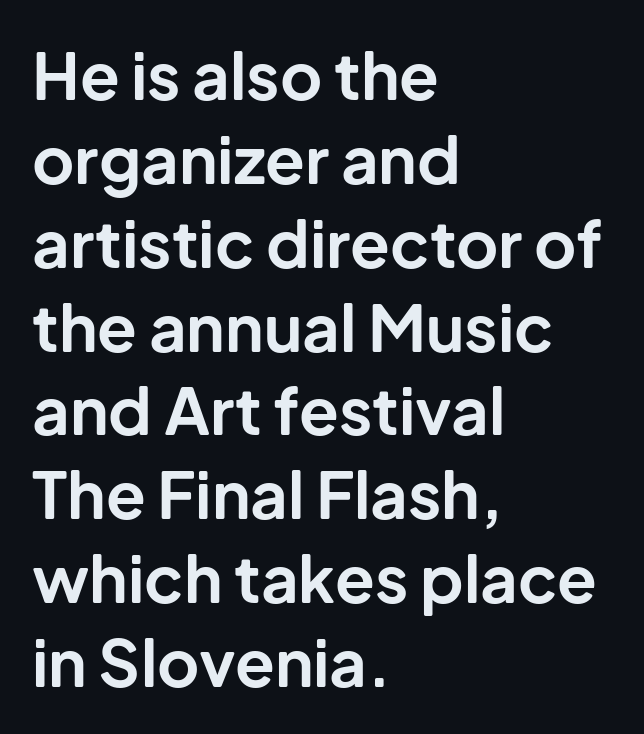
The image shows 65 px bold sans-serif type, upright; set left-aligned, normal line spacing (1.29x), normal letter spacing, not underlined; low stroke contrast and a medium x-height.
